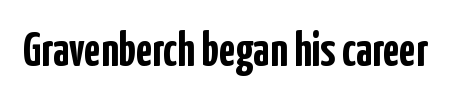
Q: Is the text bold? A: Yes.
Q: Is the text italic (slanted)? A: No, it is upright.
Q: Is the typeface a serif or a sans-serif typeface? A: Sans-serif.
Q: Is the text underlined? A: No.
Q: Is the spacing between letters normal or unusually wide? A: Normal.
Q: Width (condensed, normal, or wide)? A: Condensed.
Q: Stroke contrast? A: Low.
Q: x-height? A: Medium.
Q: Monospaced? A: No.
